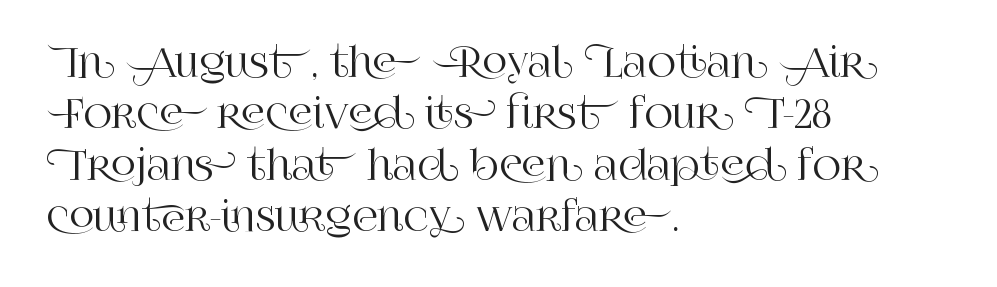
Leading matches the norm, producing a regular column. Unlike italic type, these characters show no tilt at all. Note: serifs present on the glyphs. Note the varied advance widths — an 'i' is clearly narrower than an 'm'.
